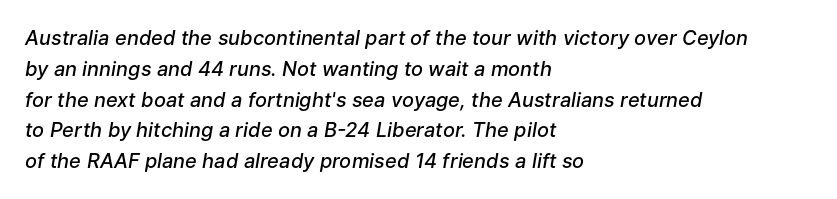
Q: Is the text bold? A: Semi-bold.
Q: Is the text italic (slanted)? A: Yes, it leans right by about 9 degrees.
Q: Is the text underlined? A: No.
Q: How is the paragraph aligned? A: Left-aligned.
Q: Is the spacing between letters normal or unusually wide? A: Normal.
Q: Is the spacing between lines tight, normal or loose? A: Normal.
